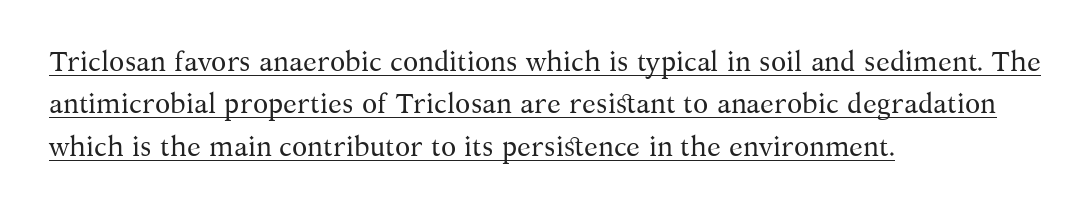
Q: Is the text bold? A: No.
Q: Is the text italic (slanted)? A: No, it is upright.
Q: Is the typeface a serif or a sans-serif typeface? A: Serif.
Q: Is the text underlined? A: Yes.
Q: How is the paragraph aligned? A: Left-aligned.
Q: Is the spacing between letters normal or unusually wide? A: Normal.
Q: Is the spacing between lines tight, normal or loose? A: Normal.
Q: Width (condensed, normal, or wide)? A: Normal.
Q: Stroke contrast? A: Medium.
Q: x-height? A: Medium.
Q: Monospaced? A: No.
